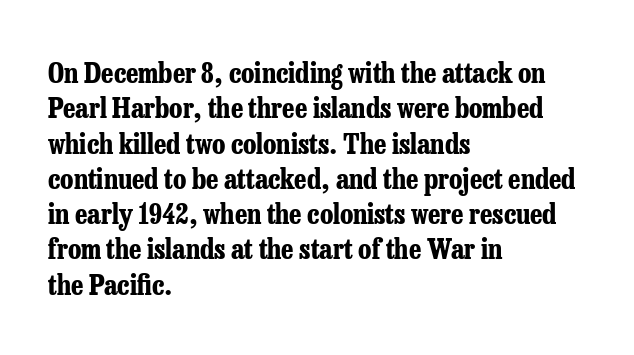
{"serif": "yes", "italic": "no", "bold": "yes", "weight": "bold", "width": "condensed", "stroke_contrast": "low", "x_height": "medium", "monospaced": "no", "underline": "no", "align": "left", "line_spacing": "normal", "line_spacing_ratio": 1.26, "letter_spacing": "normal", "letter_spacing_em": 0.0, "glyph_px": 28}
